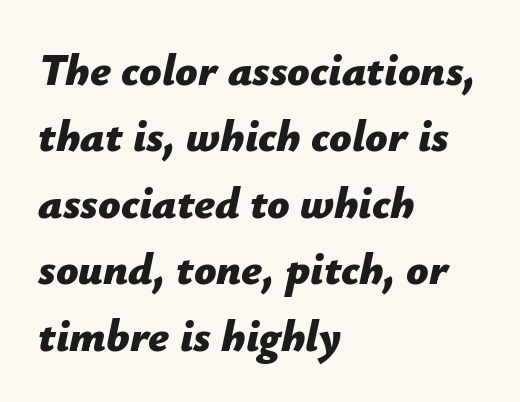
Q: Is the text bold? A: Yes.
Q: Is the text italic (slanted)? A: Yes, it leans right by about 12 degrees.
Q: Is the text underlined? A: No.
Q: How is the paragraph aligned? A: Left-aligned.
Q: Is the spacing between letters normal or unusually wide? A: Normal.
Q: Is the spacing between lines tight, normal or loose? A: Normal.
Q: Width (condensed, normal, or wide)? A: Normal.
Q: Stroke contrast? A: Low.
Q: x-height? A: Medium.
Q: Monospaced? A: No.
